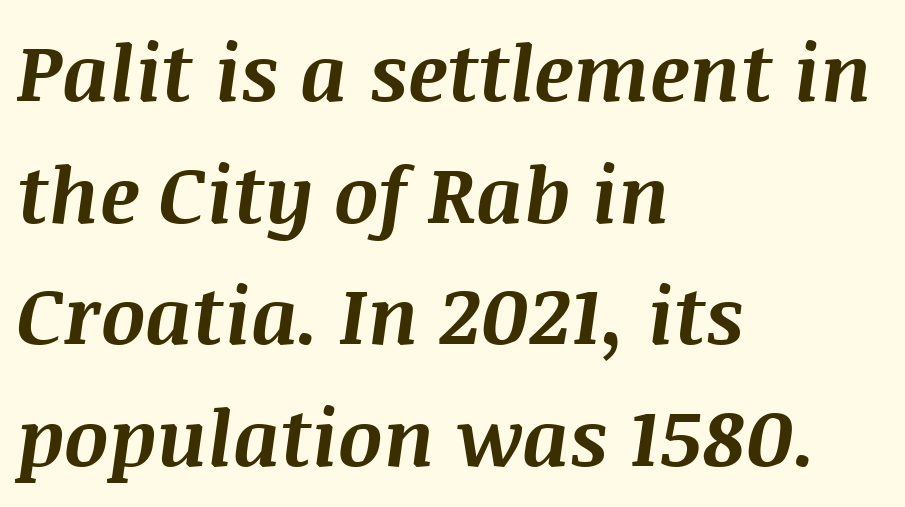
Leftover space on each line is placed entirely after the last word. Regarding leading, the lines here are spaced in the standard way. The line texture is even and compact thanks to regular tracking. A dark, heavy texture on the line: the type is bold.
